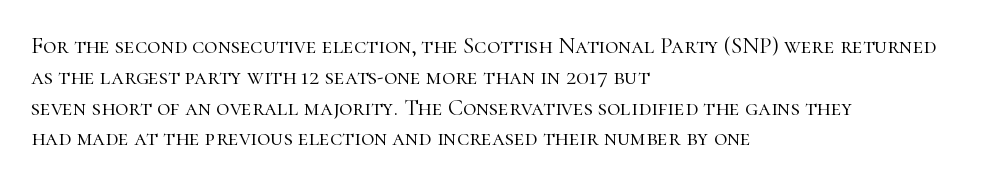
Q: Is the text bold? A: No.
Q: Is the text italic (slanted)? A: No, it is upright.
Q: Is the text underlined? A: No.
Q: How is the paragraph aligned? A: Left-aligned.
Q: Is the spacing between letters normal or unusually wide? A: Normal.
Q: Is the spacing between lines tight, normal or loose? A: Normal.
